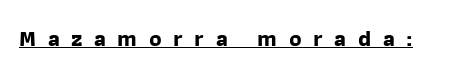
{"bold": "yes", "underline": "yes", "letter_spacing": "wide", "letter_spacing_em": 0.5, "glyph_px": 23}
